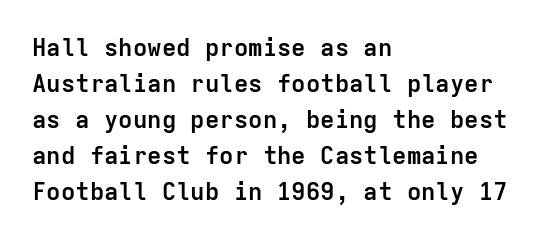
The image shows 24 px bold type, upright; set left-aligned, normal line spacing (1.5x), normal letter spacing, not underlined.
